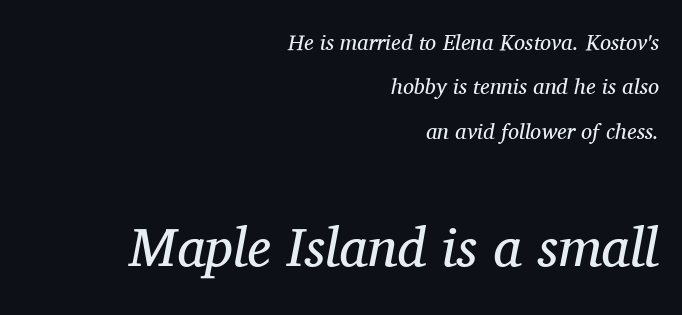
Weight: in the light-to-regular range. The space between consecutive lines is lavish. You could not count columns in this text — the font is proportionally spaced. Characters are canted at an angle relative to the baseline's perpendicular. Serif or sans? Serif — the stroke terminals have little feet.
